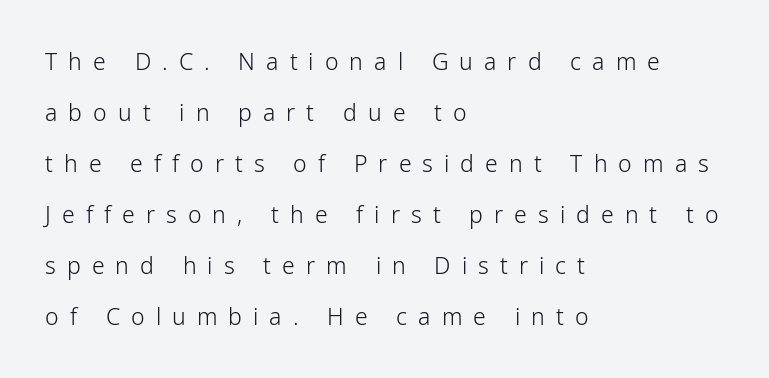
Q: Is the text bold? A: No.
Q: Is the text italic (slanted)? A: No, it is upright.
Q: Is the text underlined? A: No.
Q: How is the paragraph aligned? A: Left-aligned.
Q: Is the spacing between letters normal or unusually wide? A: Unusually wide.
Q: Is the spacing between lines tight, normal or loose? A: Loose.
